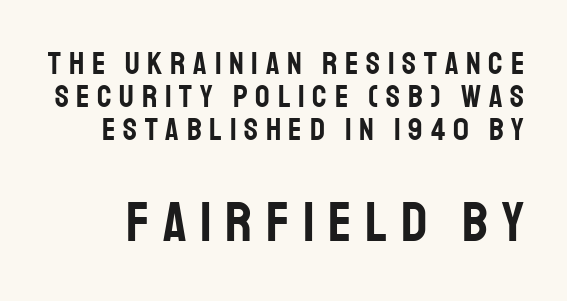
When letters stand straight like this, we call the style roman or upright. Spacing between characters has been opened up far beyond the box default. Descenders hang freely into open space. The block of text is dense from top to bottom, with scant space between rows.
